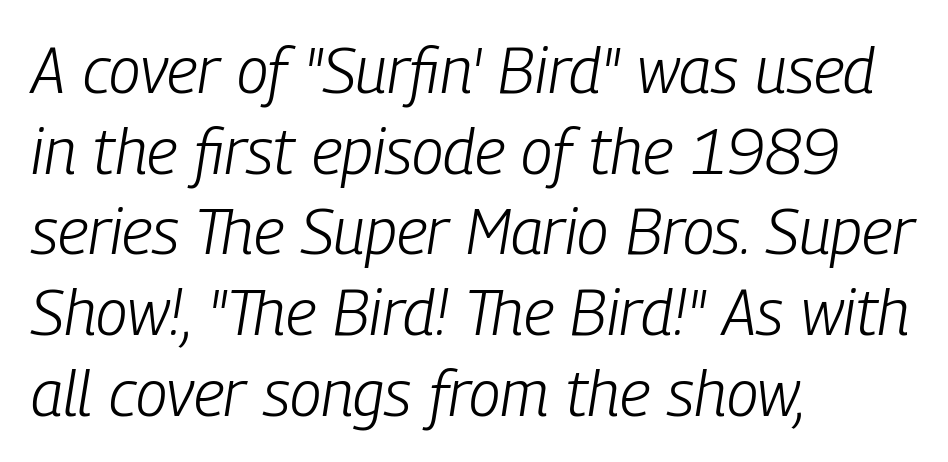
The image shows 64 px light, condensed type, italic (leaning right); set left-aligned, normal line spacing (1.26x), normal letter spacing, not underlined; low stroke contrast and a medium x-height.
